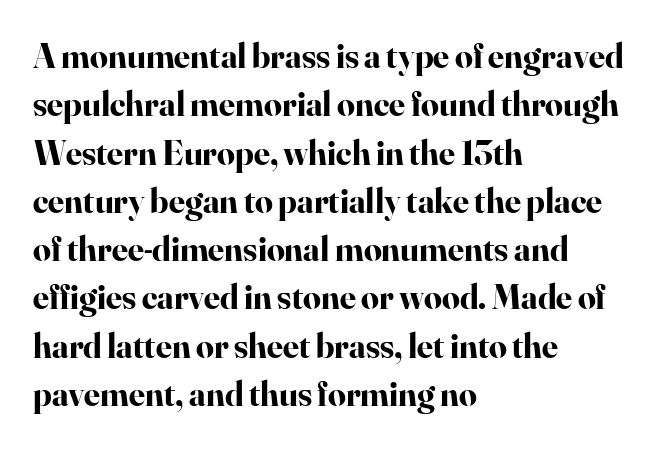
Q: Is the text bold? A: Yes.
Q: Is the text italic (slanted)? A: No, it is upright.
Q: Is the typeface a serif or a sans-serif typeface? A: Serif.
Q: Is the text underlined? A: No.
Q: How is the paragraph aligned? A: Left-aligned.
Q: Is the spacing between letters normal or unusually wide? A: Normal.
Q: Is the spacing between lines tight, normal or loose? A: Normal.
Q: Width (condensed, normal, or wide)? A: Normal.
Q: Stroke contrast? A: High.
Q: x-height? A: Small.
Q: Monospaced? A: No.
